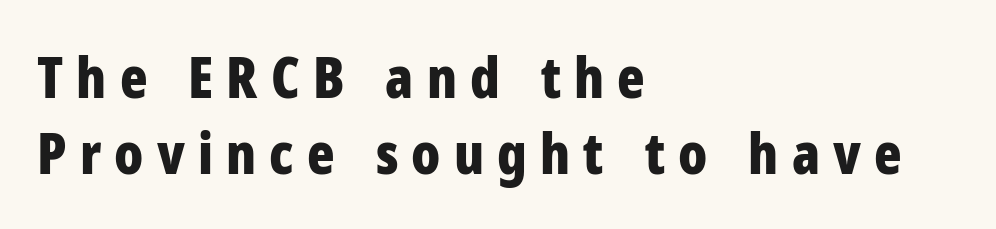
Think of a printed novel: that variable character pitch is what you see here. Is this a sans? Yes — the strokes have no serifs. Every character sits straight up, as roman type does. In CSS terms this would be text-align: left.
